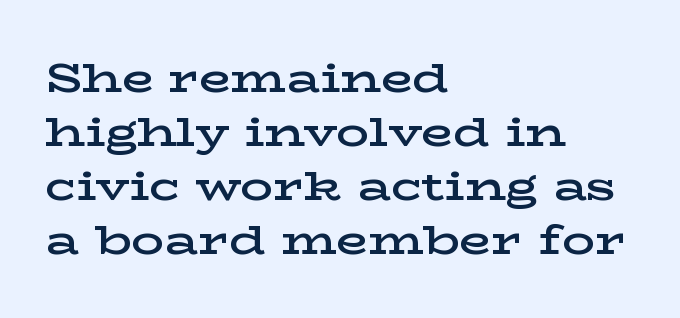
Q: Is the text bold? A: Semi-bold.
Q: Is the text italic (slanted)? A: No, it is upright.
Q: Is the typeface a serif or a sans-serif typeface? A: Serif.
Q: Is the text underlined? A: No.
Q: How is the paragraph aligned? A: Left-aligned.
Q: Is the spacing between letters normal or unusually wide? A: Normal.
Q: Is the spacing between lines tight, normal or loose? A: Normal.
Q: Width (condensed, normal, or wide)? A: Wide.
Q: Stroke contrast? A: Low.
Q: x-height? A: Medium.
Q: Monospaced? A: No.
